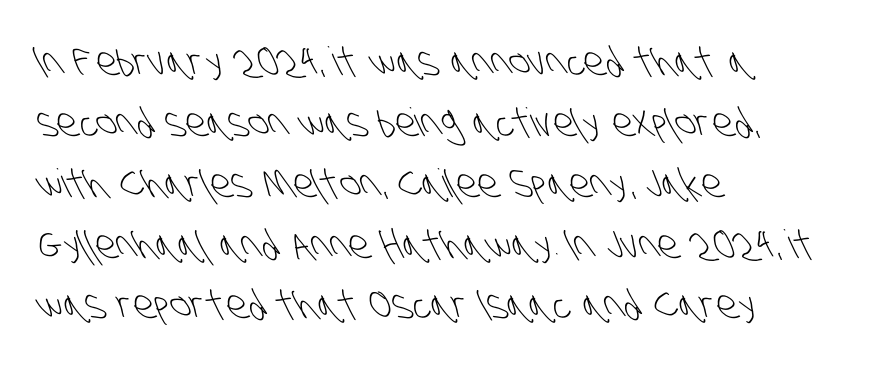
{"serif": "no", "bold": "no", "weight": "light", "width": "condensed", "stroke_contrast": "low", "x_height": "large", "monospaced": "no", "underline": "no", "align": "left", "line_spacing": "normal", "line_spacing_ratio": 1.56, "letter_spacing": "normal", "letter_spacing_em": 0.0, "glyph_px": 39}
